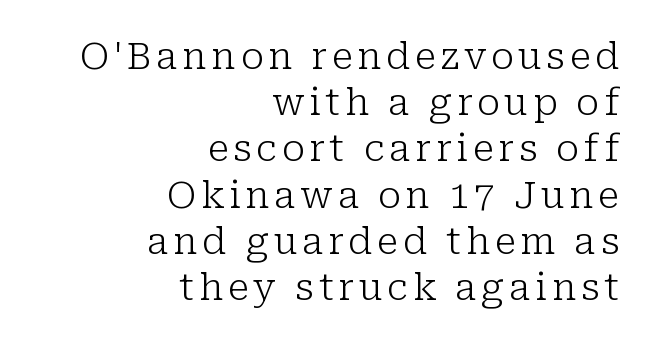
{"serif": "yes", "italic": "no", "bold": "no", "weight": "light", "width": "normal", "stroke_contrast": "low", "x_height": "medium", "monospaced": "no", "underline": "no", "align": "right", "line_spacing": "normal", "line_spacing_ratio": 1.25, "glyph_px": 37}
